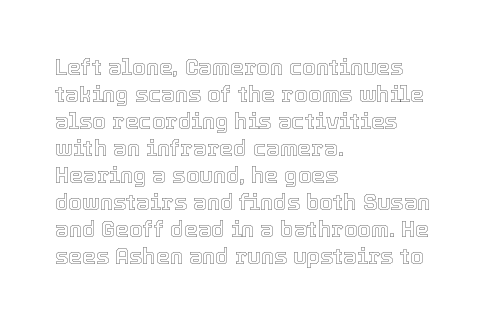
The horizontal fit of the characters is conventional and even. The typesetter chose a ragged-right arrangement here. Upright lettering throughout. The specimen omits any rule beneath the text block's lines.
